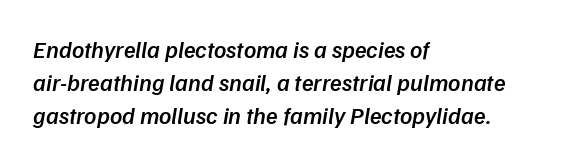
In terms of letterspacing, this is plain default setting. The foot of each line stays bare and open. Successive baselines arrive at the customary interval. Its strokes are somewhat broadened, the hallmark of semibold type. Visually the block forms a straight wall on the left and a jagged coastline on the right. A typesetter would mark this as italic.
